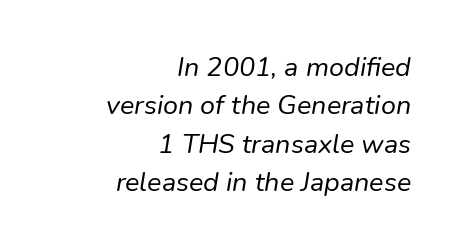
The image shows 27 px text type, italic (leaning right); set right-aligned, normal line spacing (1.42x), normal letter spacing, not underlined.
